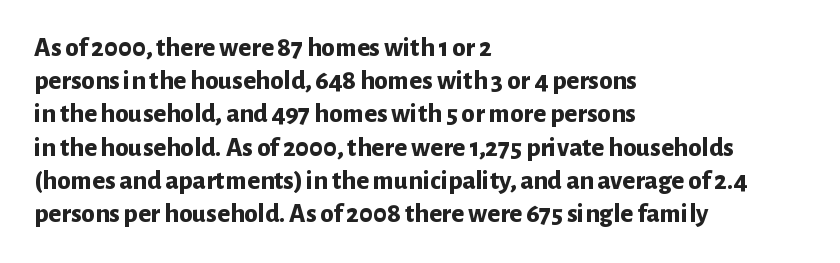
The image shows 27 px bold type, upright; set left-aligned, line spacing 1.23x, normal letter spacing, not underlined.
